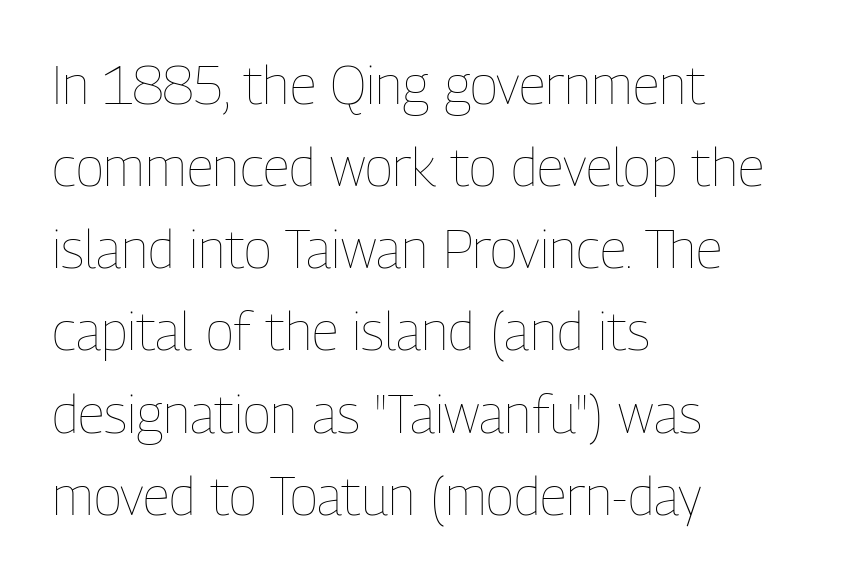
{"italic": "no", "bold": "no", "weight": "thin", "width": "condensed", "stroke_contrast": "low", "x_height": "medium", "monospaced": "no", "underline": "no", "align": "left", "line_spacing": "normal", "line_spacing_ratio": 1.55, "letter_spacing": "normal", "letter_spacing_em": 0.0, "glyph_px": 53}
